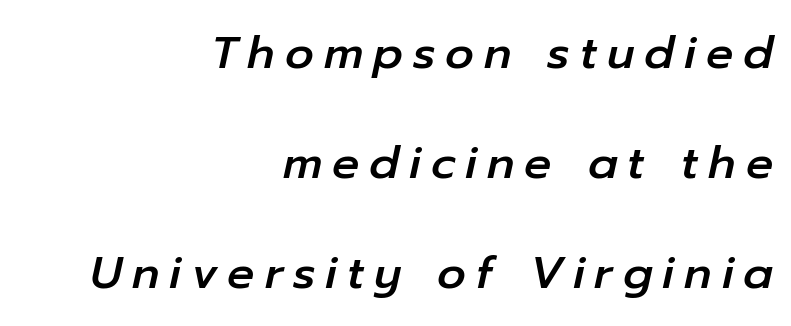
A typesetter would call this proportional, since set widths differ per character. You can tell it's italic because the verticals aren't actually vertical. The zone under the glyphs is completely vacant. Every row of glyphs terminates at an identical x-position on the right. These lines have a slow, spaced-out rhythm from letter to letter. Honestly, the rows look like they've been pulled way apart.
